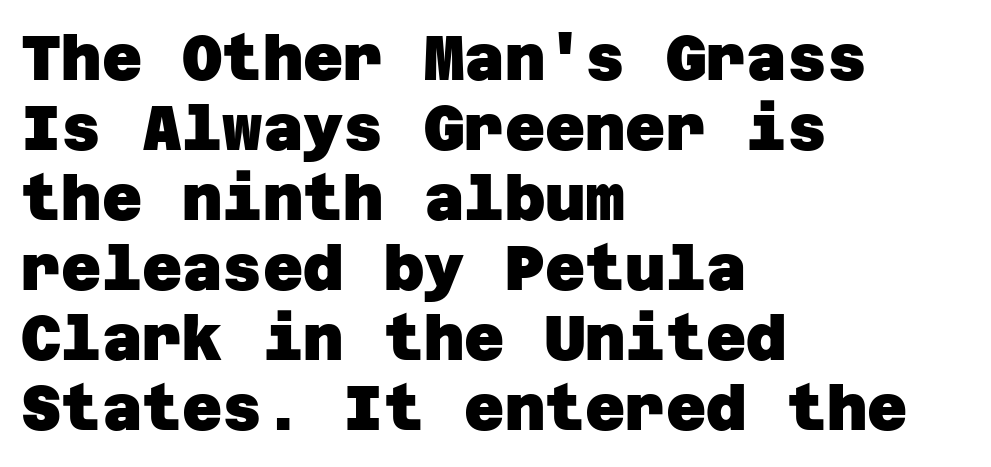
Q: Is the text bold? A: Yes.
Q: Is the typeface a serif or a sans-serif typeface? A: Sans-serif.
Q: Is the text underlined? A: No.
Q: How is the paragraph aligned? A: Left-aligned.
Q: Is the spacing between letters normal or unusually wide? A: Normal.
Q: Is the spacing between lines tight, normal or loose? A: Tight.
Q: Width (condensed, normal, or wide)? A: Normal.
Q: Stroke contrast? A: Low.
Q: x-height? A: Large.
